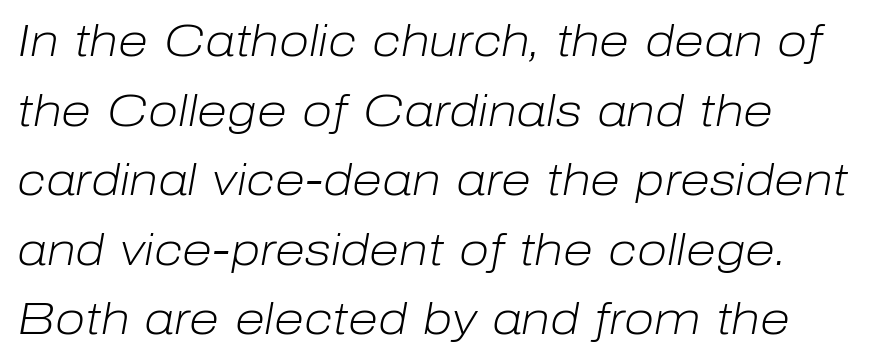
The image shows 44 px light type, italic (leaning right); set left-aligned, normal line spacing (1.58x), normal letter spacing, not underlined; low stroke contrast and a medium x-height.
